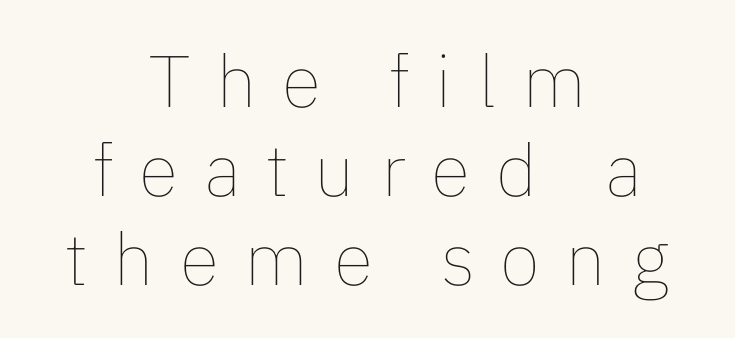
The gap between lines stays unmarked. Do the letters lean? They stand straight. Typeset on center — no edge is straight. How are the letters spaced? Widely, with obvious added tracking. Heaviness? Minimal to ordinary, like unemphasized prose. The face used here is proportionally spaced, like ordinary book or web type.
